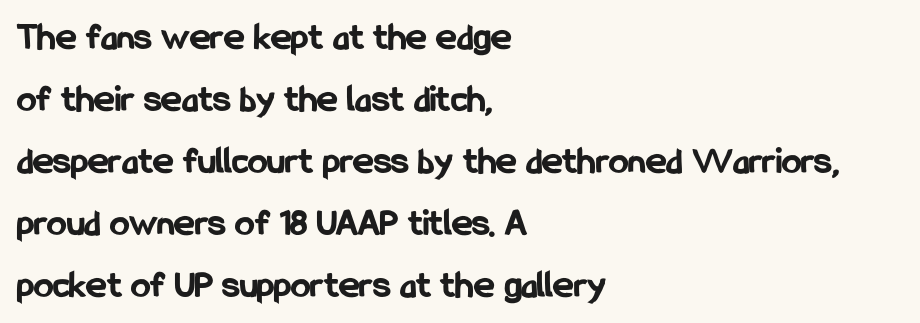
The compositor pushed each line to the left boundary. Clear beneath every line of the passage. Regarding leading, the lines here are spaced in the standard way. The glyphs in this specimen are sans serif. Strokes here are thick enough to call this a true bold.
